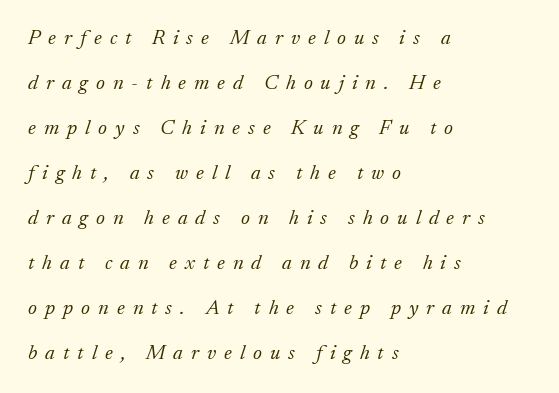
Descenders hang freely into open space. You could fit nearly another row in the gap between these rows. Characters follow at a spacing far wider than the type designer built in. The weight tops out at a normal text grade. Line beginnings align vertically; line endings do not. Emphasis-style slanted type is in use.
